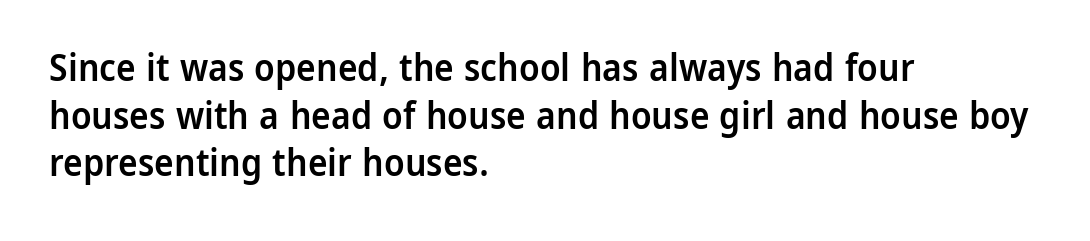
The image shows 37 px semibold sans-serif type, upright; set left-aligned, normal line spacing (1.29x), normal letter spacing, not underlined; low stroke contrast and a medium x-height.
